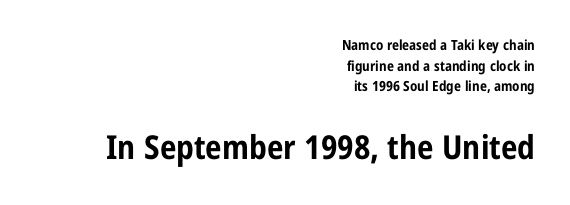
Q: Is the text bold? A: Yes.
Q: Is the text italic (slanted)? A: No, it is upright.
Q: Is the typeface a serif or a sans-serif typeface? A: Sans-serif.
Q: Is the text underlined? A: No.
Q: How is the paragraph aligned? A: Right-aligned.
Q: Is the spacing between letters normal or unusually wide? A: Normal.
Q: Is the spacing between lines tight, normal or loose? A: Normal.
Q: Which block of text is set in a larger size, the first (top) or the second (bottom)? A: The second (bottom) one.
Q: Width (condensed, normal, or wide)? A: Condensed.
Q: Stroke contrast? A: Low.
Q: x-height? A: Medium.
Q: Monospaced? A: No.
